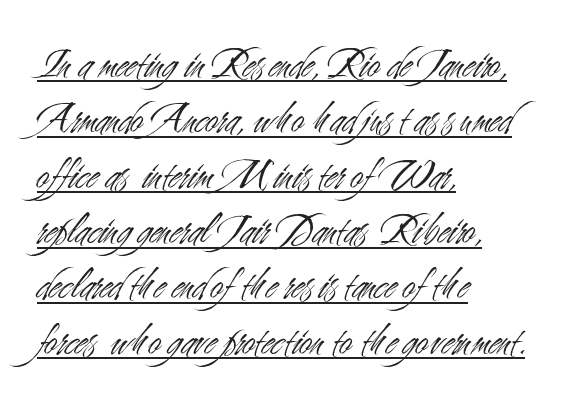
Q: Is the text bold? A: No.
Q: Is the text italic (slanted)? A: Yes.
Q: Is the typeface a serif or a sans-serif typeface? A: Sans-serif.
Q: Is the text underlined? A: Yes.
Q: How is the paragraph aligned? A: Left-aligned.
Q: Is the spacing between letters normal or unusually wide? A: Normal.
Q: Width (condensed, normal, or wide)? A: Condensed.
Q: Stroke contrast? A: Medium.
Q: x-height? A: Small.
Q: Monospaced? A: No.
